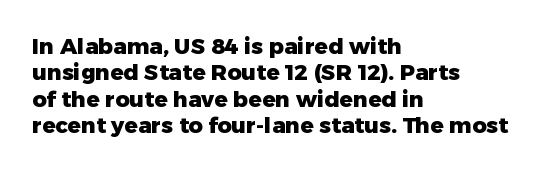
Q: Is the text bold? A: Yes.
Q: Is the text italic (slanted)? A: No, it is upright.
Q: Is the text underlined? A: No.
Q: How is the paragraph aligned? A: Left-aligned.
Q: Is the spacing between letters normal or unusually wide? A: Normal.
